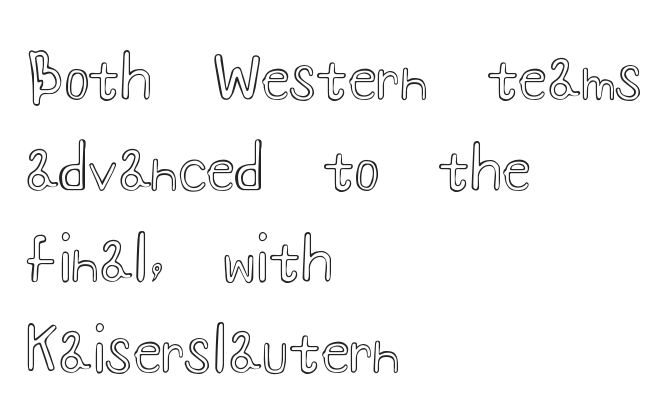
Q: Is the text italic (slanted)? A: No, it is upright.
Q: Is the text underlined? A: No.
Q: How is the paragraph aligned? A: Left-aligned.
Q: Is the spacing between letters normal or unusually wide? A: Normal.
Q: Is the spacing between lines tight, normal or loose? A: Normal.
Q: Width (condensed, normal, or wide)? A: Wide.
Q: x-height? A: Small.
Q: Monospaced? A: No.
